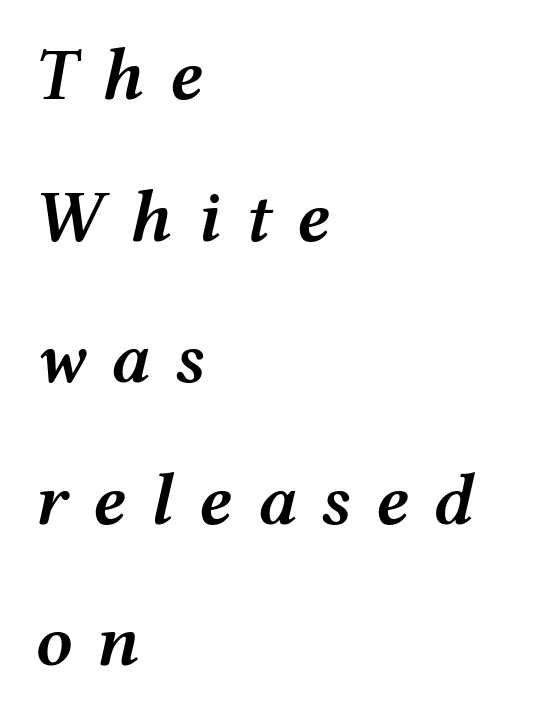
Q: Is the text bold? A: Semi-bold.
Q: Is the text italic (slanted)? A: Yes, it leans right by about 12 degrees.
Q: Is the text underlined? A: No.
Q: How is the paragraph aligned? A: Left-aligned.
Q: Is the spacing between letters normal or unusually wide? A: Unusually wide.
Q: Is the spacing between lines tight, normal or loose? A: Loose.
Q: Width (condensed, normal, or wide)? A: Wide.
Q: Stroke contrast? A: Medium.
Q: x-height? A: Medium.
Q: Monospaced? A: No.
